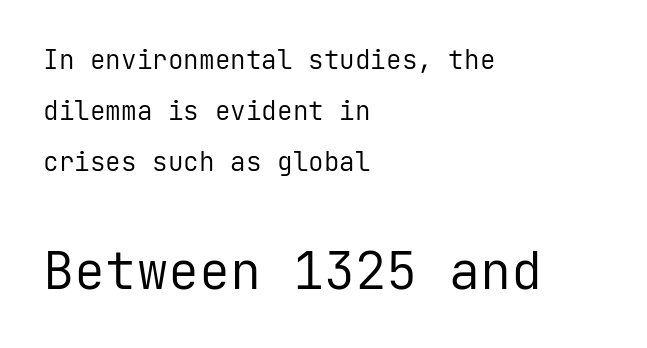
Q: Is the text bold? A: No.
Q: Is the text italic (slanted)? A: No, it is upright.
Q: Is the typeface a serif or a sans-serif typeface? A: Sans-serif.
Q: Is the text underlined? A: No.
Q: How is the paragraph aligned? A: Left-aligned.
Q: Is the spacing between letters normal or unusually wide? A: Normal.
Q: Is the spacing between lines tight, normal or loose? A: Loose.
Q: Which block of text is set in a larger size, the first (top) or the second (bottom)? A: The second (bottom) one.
Q: Width (condensed, normal, or wide)? A: Normal.
Q: Stroke contrast? A: Low.
Q: x-height? A: Medium.
Q: Monospaced? A: Yes.
